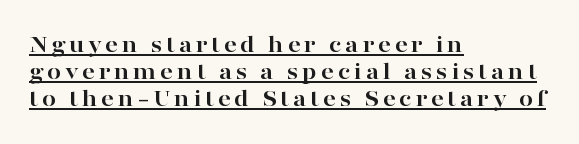
Q: Is the text bold? A: Yes.
Q: Is the text italic (slanted)? A: No, it is upright.
Q: Is the text underlined? A: Yes.
Q: How is the paragraph aligned? A: Left-aligned.
Q: Is the spacing between lines tight, normal or loose? A: Tight.
